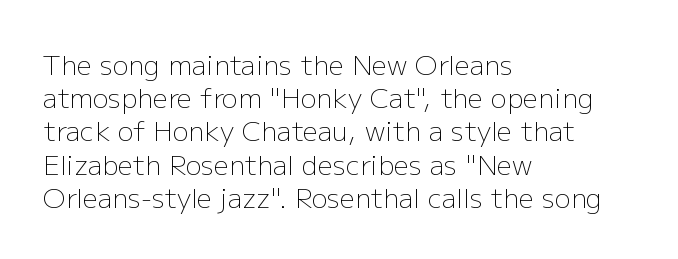
{"italic": "no", "bold": "no", "underline": "no", "align": "left", "line_spacing_ratio": 1.23, "letter_spacing": "normal", "letter_spacing_em": 0.0, "glyph_px": 27}
